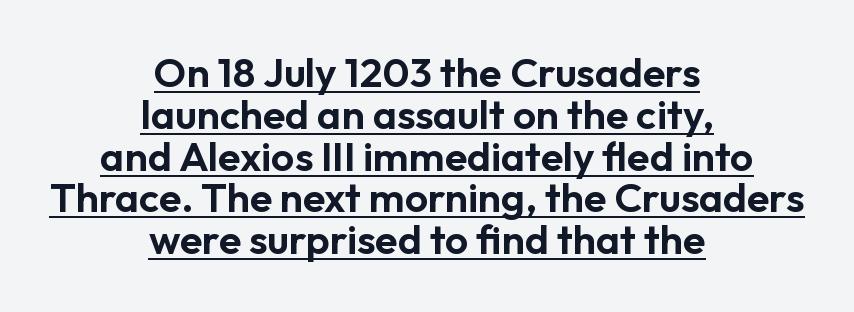
The image shows 41 px sans-serif type, upright; set centered, tight line spacing (1.02x), normal letter spacing, underlined; low stroke contrast and a medium x-height.
